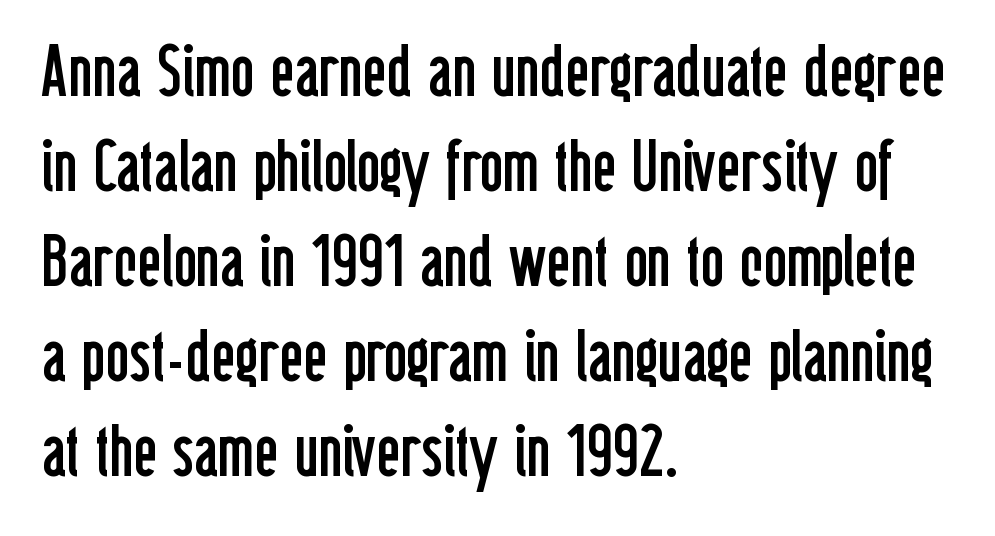
{"serif": "no", "italic": "no", "bold": "no", "weight": "regular", "width": "condensed", "stroke_contrast": "low", "x_height": "medium", "monospaced": "no", "underline": "no", "align": "left", "line_spacing": "normal", "line_spacing_ratio": 1.3, "letter_spacing": "normal", "letter_spacing_em": 0.0, "glyph_px": 73}
